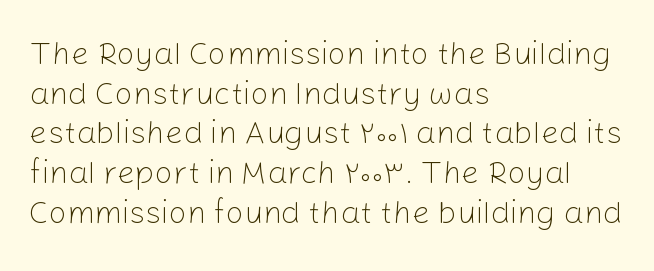
The rendering anchors every line to the left-hand side. Unmarked baselines from the first word to the last. Stroke thickness stays within the range of a standard reading face or lighter. Observe the ordinary spacing: letters are neighbours, not strangers.
